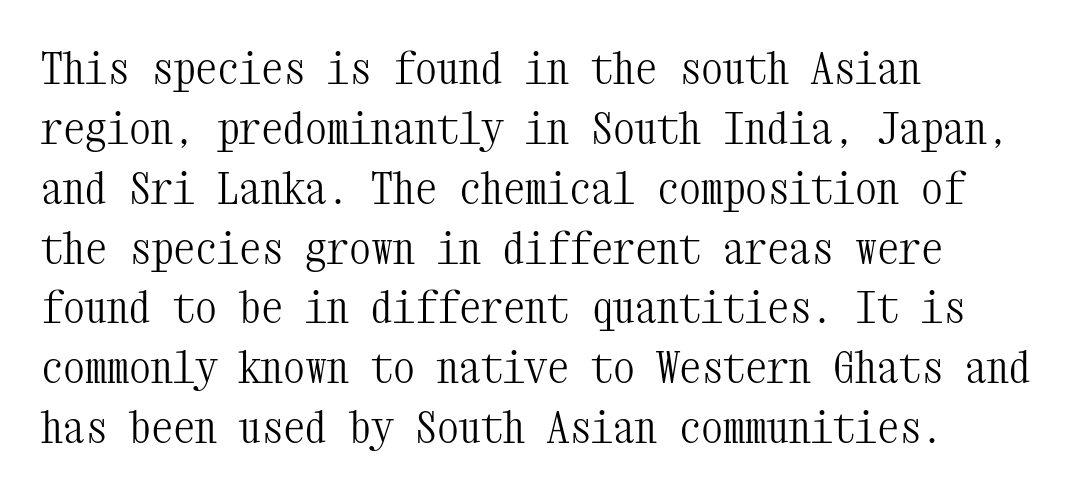
Is this a heavy cut? Hardly; it is regular or lighter. Spacing verdict: monospaced, one width for all characters. Underline: absent. A typesetter would call this leading conventional body-copy spacing. Horizontal alignment here is leftward, the default for most running prose. Font category for this specimen: serif.
